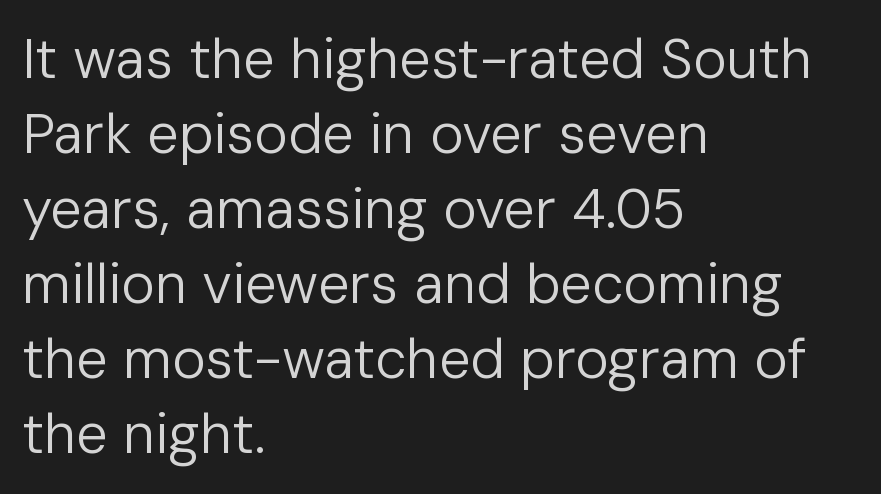
The image shows 56 px regular-weight sans-serif type, upright; set left-aligned, normal line spacing (1.34x), normal letter spacing, not underlined; low stroke contrast and a medium x-height.
